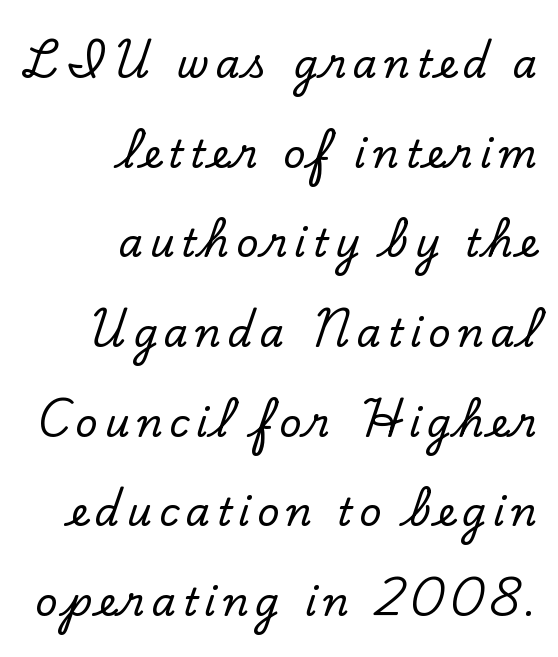
{"serif": "yes", "width": "normal", "stroke_contrast": "low", "x_height": "small", "monospaced": "no", "underline": "no", "align": "right", "line_spacing": "loose", "line_spacing_ratio": 2.3, "glyph_px": 39}
